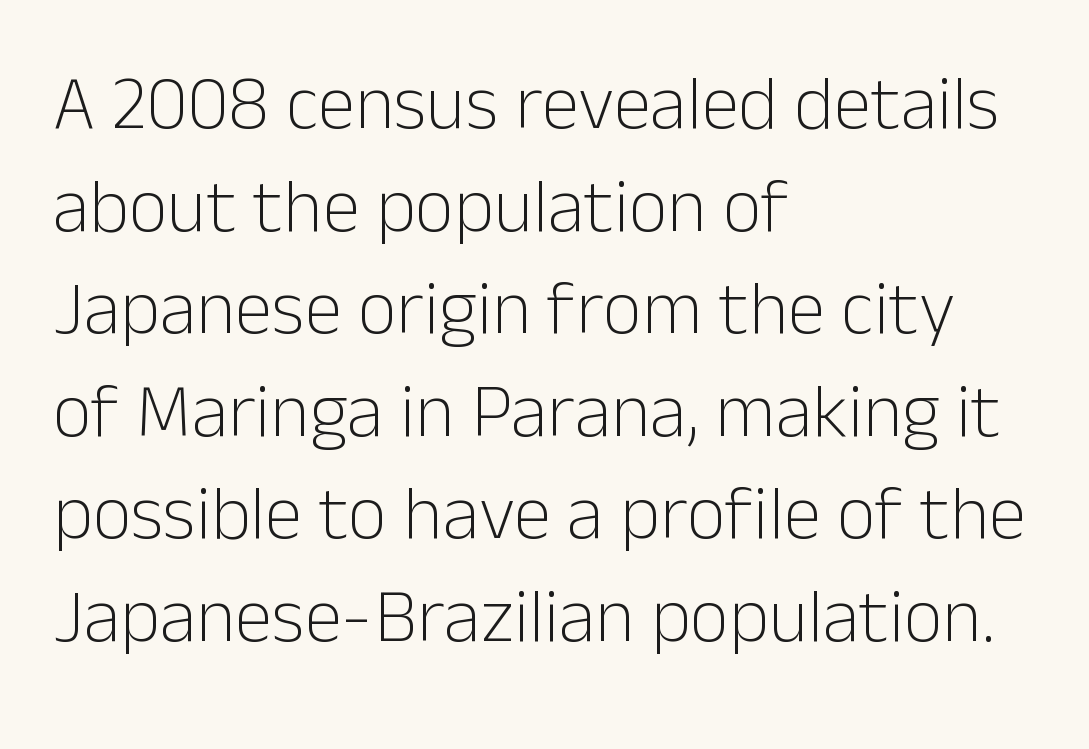
{"serif": "no", "italic": "no", "bold": "no", "weight": "light", "width": "normal", "stroke_contrast": "low", "x_height": "medium", "monospaced": "no", "underline": "no", "align": "left", "line_spacing": "normal", "line_spacing_ratio": 1.35, "letter_spacing": "normal", "letter_spacing_em": 0.0, "glyph_px": 76}
